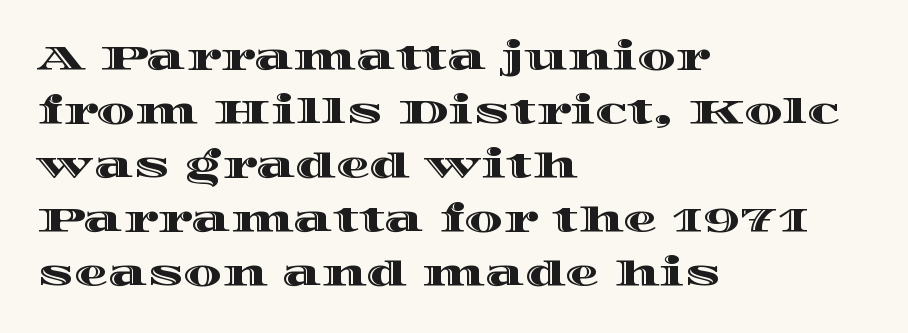
{"italic": "no", "width": "wide", "x_height": "large", "monospaced": "no", "underline": "no", "align": "left", "line_spacing": "normal", "line_spacing_ratio": 1.59, "letter_spacing": "normal", "letter_spacing_em": 0.0, "glyph_px": 34}
